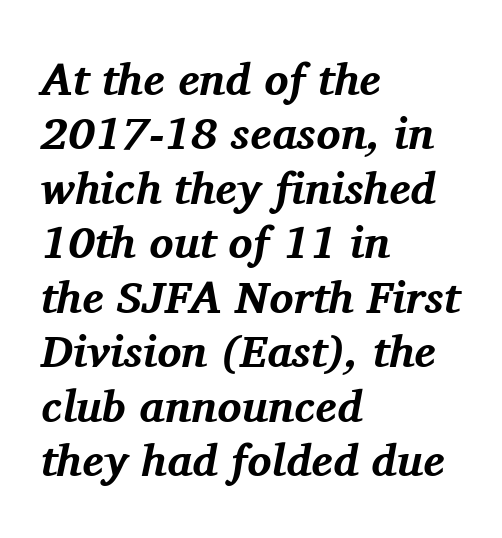
The image shows 45 px bold serif type, italic (leaning right); set left-aligned, line spacing 1.21x, normal letter spacing, not underlined; medium stroke contrast and a medium x-height.
